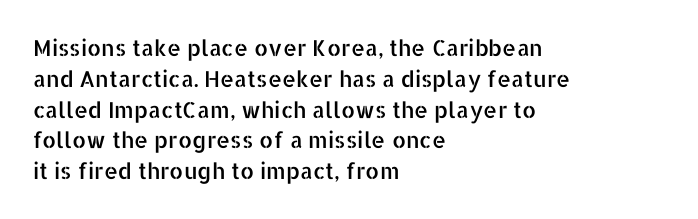
The image shows 22 px text type, upright; set left-aligned, normal line spacing (1.4x), normal letter spacing, not underlined.
